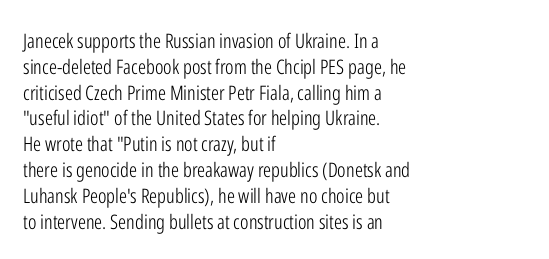
Interline gaps are of average width in this sample. Style check: upright. Tracking here is standard; glyphs follow each other at the usual distance. Stroke mass is kept to a normal reading level or below. Beneath every word, the page is bare. Leftover space on each line is placed entirely after the last word.
